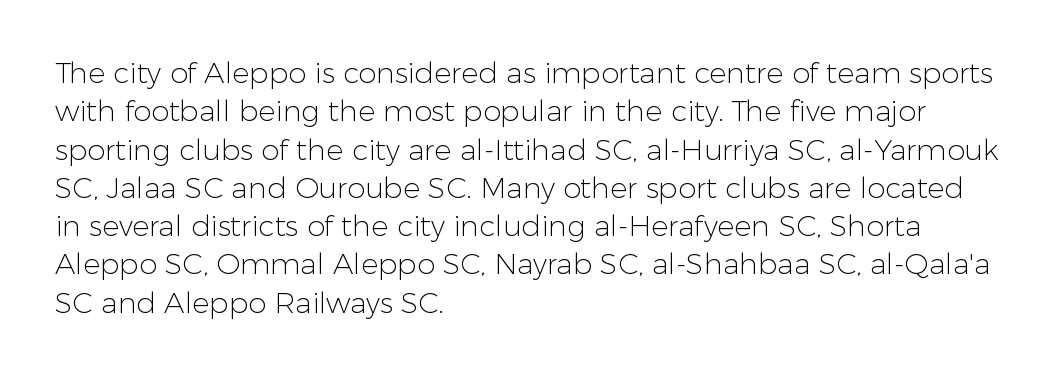
Q: Is the text bold? A: No.
Q: Is the text italic (slanted)? A: No, it is upright.
Q: Is the typeface a serif or a sans-serif typeface? A: Sans-serif.
Q: Is the text underlined? A: No.
Q: How is the paragraph aligned? A: Left-aligned.
Q: Is the spacing between letters normal or unusually wide? A: Normal.
Q: Is the spacing between lines tight, normal or loose? A: Normal.
Q: Width (condensed, normal, or wide)? A: Normal.
Q: Stroke contrast? A: Low.
Q: x-height? A: Medium.
Q: Monospaced? A: No.
